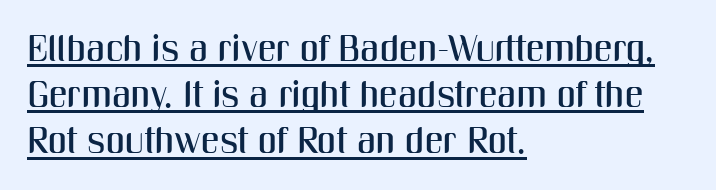
{"serif": "no", "italic": "no", "width": "condensed", "stroke_contrast": "medium", "x_height": "medium", "monospaced": "no", "underline": "yes", "align": "left", "line_spacing": "normal", "line_spacing_ratio": 1.25, "letter_spacing": "normal", "letter_spacing_em": 0.0, "glyph_px": 37}
